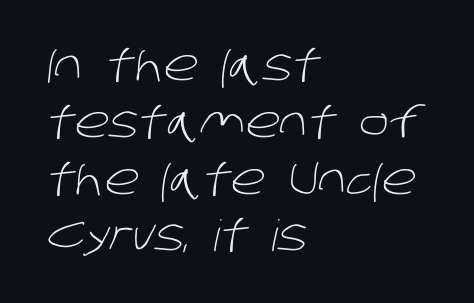
Nothing heavy about these letters — not bold at all. Compared with typical body copy, the letter spacing here is the same. How would I describe the line gaps? Plain and ordinary. The glyphs are unaccompanied by any horizontal stroke below them.
